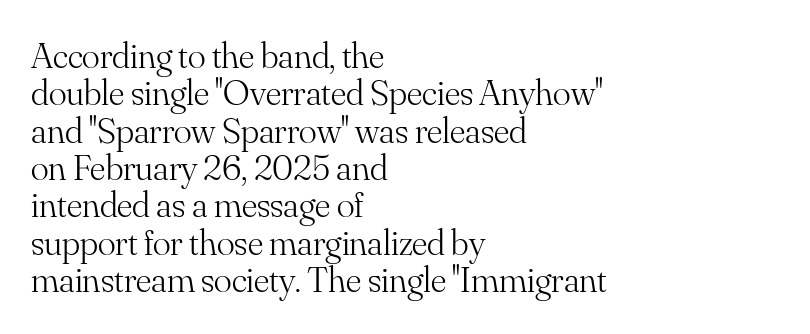
Q: Is the text bold? A: No.
Q: Is the text italic (slanted)? A: No, it is upright.
Q: Is the typeface a serif or a sans-serif typeface? A: Serif.
Q: Is the text underlined? A: No.
Q: How is the paragraph aligned? A: Left-aligned.
Q: Is the spacing between letters normal or unusually wide? A: Normal.
Q: Is the spacing between lines tight, normal or loose? A: Tight.
Q: Width (condensed, normal, or wide)? A: Normal.
Q: Stroke contrast? A: Medium.
Q: x-height? A: Small.
Q: Monospaced? A: No.
